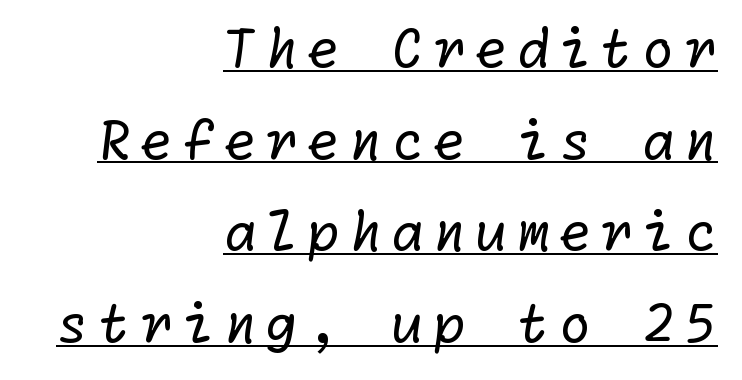
The letters carry no serifs — their stems end cleanly without finishing strokes. If you drew a ruler down the right edge, every line would touch it. Stem width sits at or under what a default text font uses. Decoration check: the copy is underlined.
